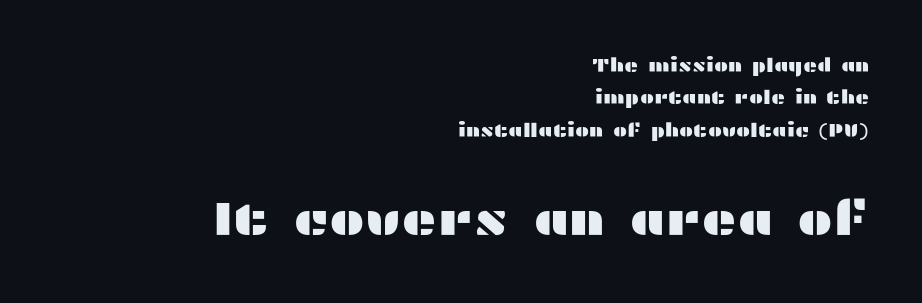
The image shows 48 px wide sans-serif type, upright; set right-aligned, normal line spacing (1.7x), normal letter spacing, not underlined; the second (bottom) block is 2.53x larger; medium stroke contrast and a medium x-height.
